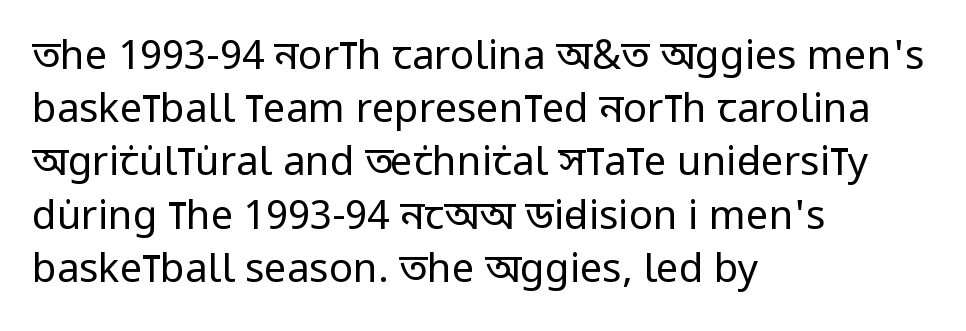
This sample has the flowing, uneven cadence of proportional lettering. No word sits above an underline. Regarding leading, the lines here are spaced in the standard way. Italic? Not at all — the glyphs are vertical.
